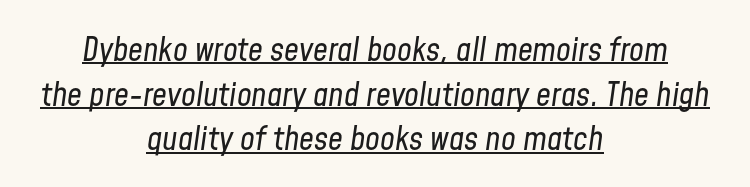
Looks like regular typesetting: each glyph gets only the width it needs. Evenly set lines give the paragraph a standard silhouette. Glance below the letters and you will spot a drawn line. Standard letterfit; no display-style spreading of the glyphs.
